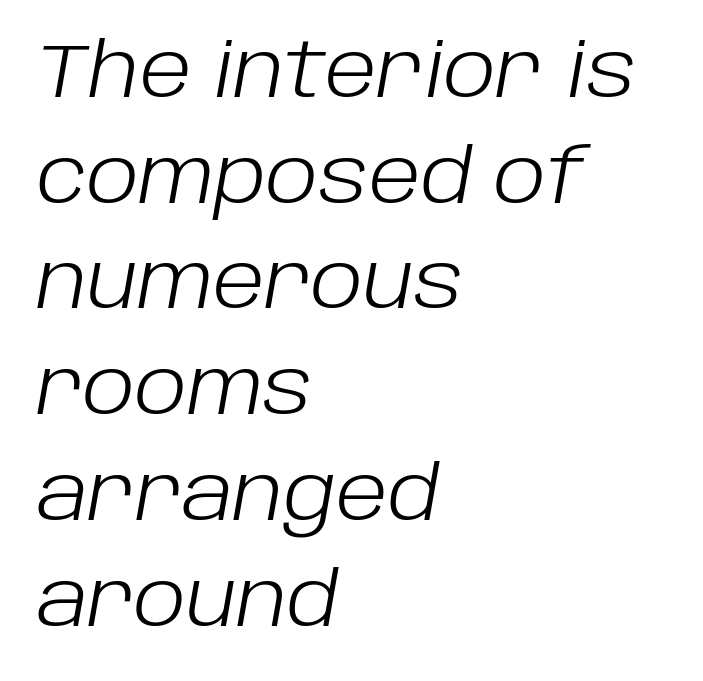
{"italic": "yes", "lean": "right", "slant_degrees": 10, "bold": "no", "weight": "light", "width": "normal", "stroke_contrast": "low", "x_height": "large", "monospaced": "no", "underline": "no", "align": "left", "line_spacing": "normal", "line_spacing_ratio": 1.41, "letter_spacing": "normal", "letter_spacing_em": 0.0, "glyph_px": 75}
